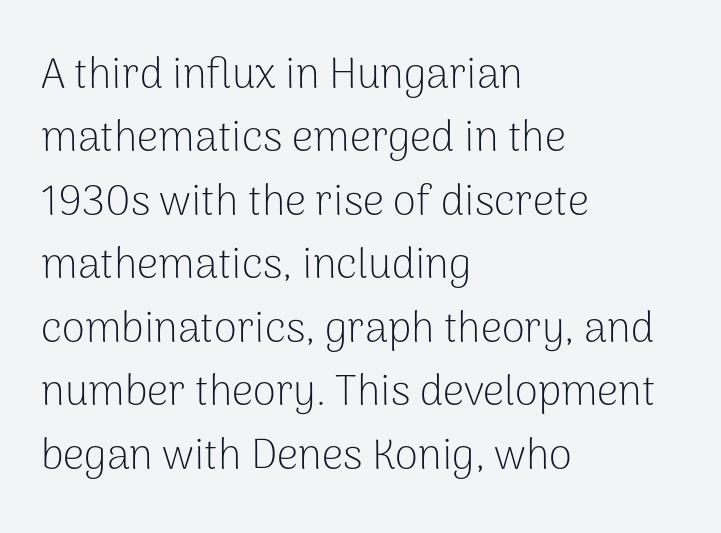
{"serif": "no", "italic": "no", "bold": "no", "weight": "light", "width": "normal", "stroke_contrast": "low", "x_height": "medium", "monospaced": "no", "underline": "no", "align": "left", "line_spacing": "normal", "line_spacing_ratio": 1.51, "letter_spacing": "normal", "letter_spacing_em": 0.0, "glyph_px": 42}
